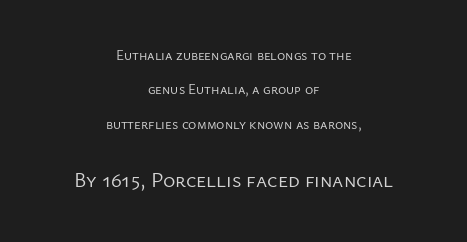
{"italic": "no", "bold": "no", "underline": "no", "align": "center", "line_spacing": "loose", "line_spacing_ratio": 2.46, "letter_spacing": "normal", "letter_spacing_em": 0.0, "larger_block": "second", "size_ratio": 1.5, "glyph_px": 21}
